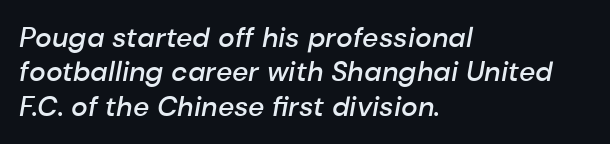
The gaps between neighbouring characters are ordinary and unremarkable. Just letters on the line, the space beneath them empty. A typesetter would call this proportional, since set widths differ per character. Tall strokes in this sample are angled rather than plumb.
